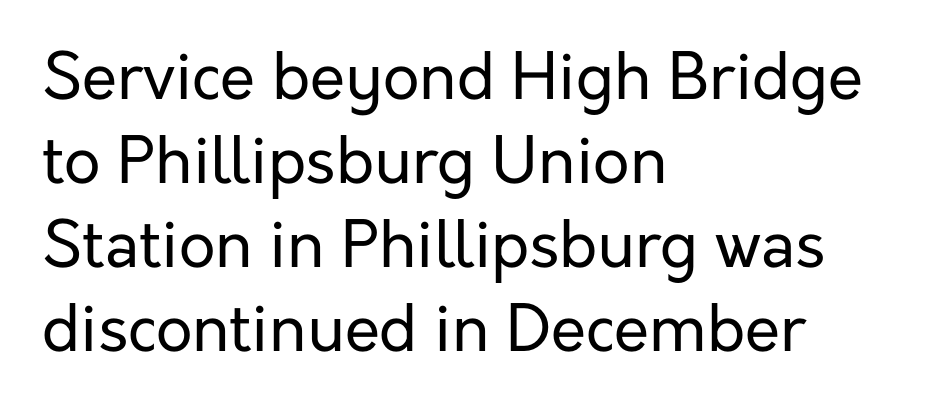
Q: Is the text bold? A: No.
Q: Is the text italic (slanted)? A: No, it is upright.
Q: Is the typeface a serif or a sans-serif typeface? A: Sans-serif.
Q: Is the text underlined? A: No.
Q: How is the paragraph aligned? A: Left-aligned.
Q: Is the spacing between letters normal or unusually wide? A: Normal.
Q: Is the spacing between lines tight, normal or loose? A: Normal.
Q: Width (condensed, normal, or wide)? A: Normal.
Q: Stroke contrast? A: Low.
Q: x-height? A: Medium.
Q: Monospaced? A: No.
